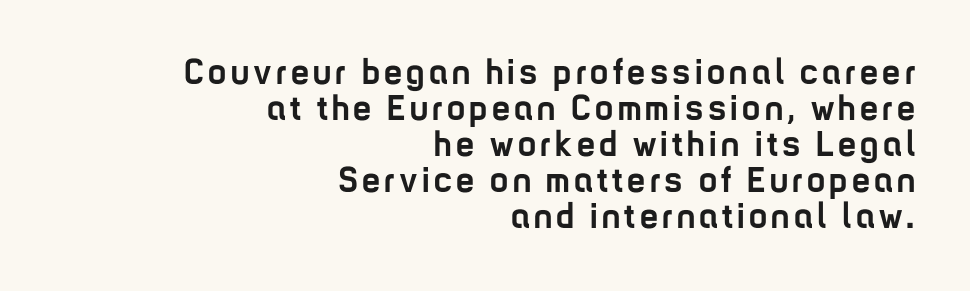
Q: Is the text bold? A: Yes.
Q: Is the text italic (slanted)? A: No, it is upright.
Q: Is the typeface a serif or a sans-serif typeface? A: Sans-serif.
Q: Is the text underlined? A: No.
Q: How is the paragraph aligned? A: Right-aligned.
Q: Is the spacing between lines tight, normal or loose? A: Tight.
Q: Width (condensed, normal, or wide)? A: Condensed.
Q: Stroke contrast? A: Low.
Q: x-height? A: Medium.
Q: Monospaced? A: No.
